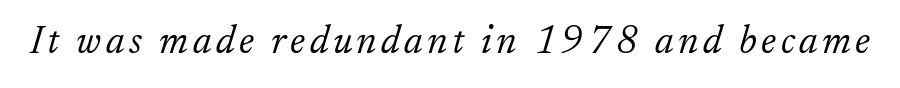
{"serif": "yes", "italic": "yes", "lean": "right", "slant_degrees": 17, "bold": "no", "weight": "light", "width": "normal", "stroke_contrast": "low", "x_height": "small", "monospaced": "no", "underline": "no", "glyph_px": 39}
